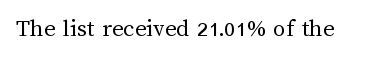
Q: Is the text bold? A: No.
Q: Is the text italic (slanted)? A: No, it is upright.
Q: Is the text underlined? A: No.
Q: Is the spacing between letters normal or unusually wide? A: Normal.
